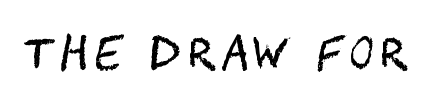
Rendered with straight, roman letterforms. The strokes carry an ordinary text weight at most. Glance below the letters and you will spot only blank space. Nothing sits at the stroke ends, so this counts as sans-serif.
